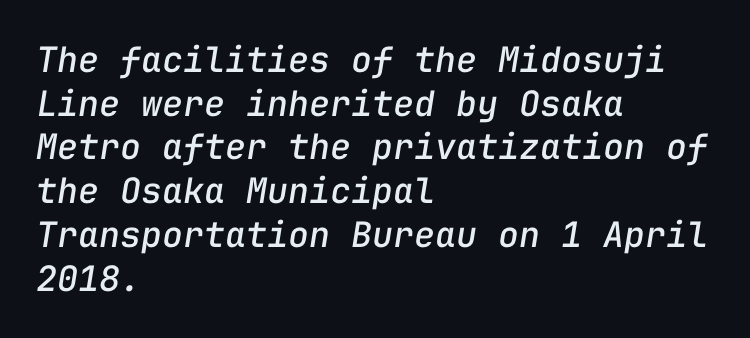
Q: Is the text italic (slanted)? A: Yes, it leans right by about 9 degrees.
Q: Is the text underlined? A: No.
Q: How is the paragraph aligned? A: Left-aligned.
Q: Is the spacing between letters normal or unusually wide? A: Normal.
Q: Is the spacing between lines tight, normal or loose? A: Normal.
Q: Width (condensed, normal, or wide)? A: Normal.
Q: Stroke contrast? A: Low.
Q: x-height? A: Medium.
Q: Monospaced? A: Yes.
